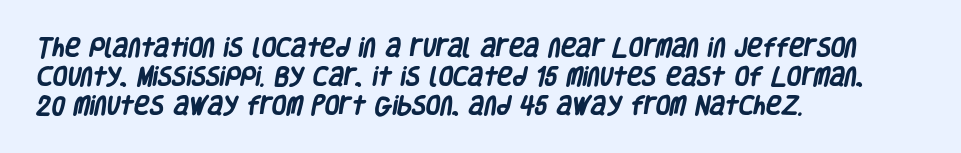
Set as a true bold cut, around the 700 mark. How would I describe the line gaps? Plain and ordinary. The lines are quadded left. Descenders hang freely into open space. Characters follow at the spacing the type designer built in.
